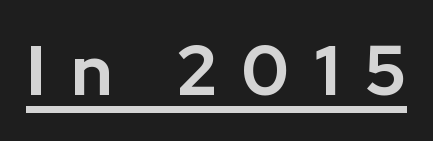
The image shows 69 px bold sans-serif type, upright; set unusually wide letter spacing (+0.37 em), underlined; low stroke contrast and a medium x-height.
